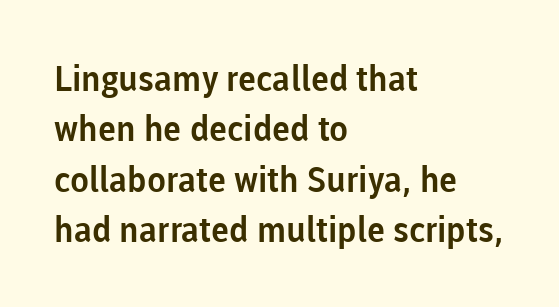
Vertical strokes here are truly vertical. The space between consecutive lines is moderate. The compositor pushed each line to the left boundary. The glyphs in this specimen are sans serif. The foot of each line stays bare and open. What stands out about the letter spacing? Nothing — it is the standard amount.
